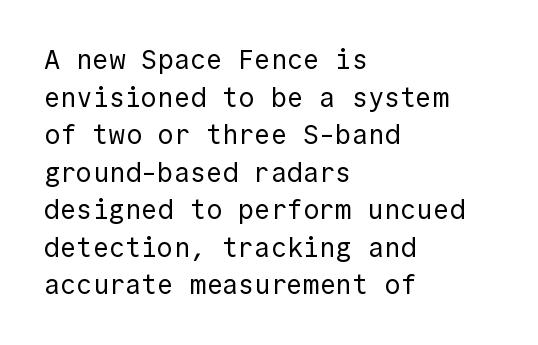
Q: Is the text bold? A: No.
Q: Is the text italic (slanted)? A: No, it is upright.
Q: Is the text underlined? A: No.
Q: How is the paragraph aligned? A: Left-aligned.
Q: Is the spacing between letters normal or unusually wide? A: Normal.
Q: Is the spacing between lines tight, normal or loose? A: Normal.
